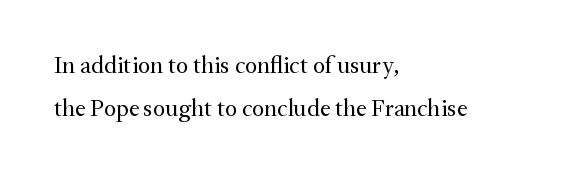
The image shows 24 px text type, upright; set left-aligned, line spacing 1.8x, normal letter spacing, not underlined.
